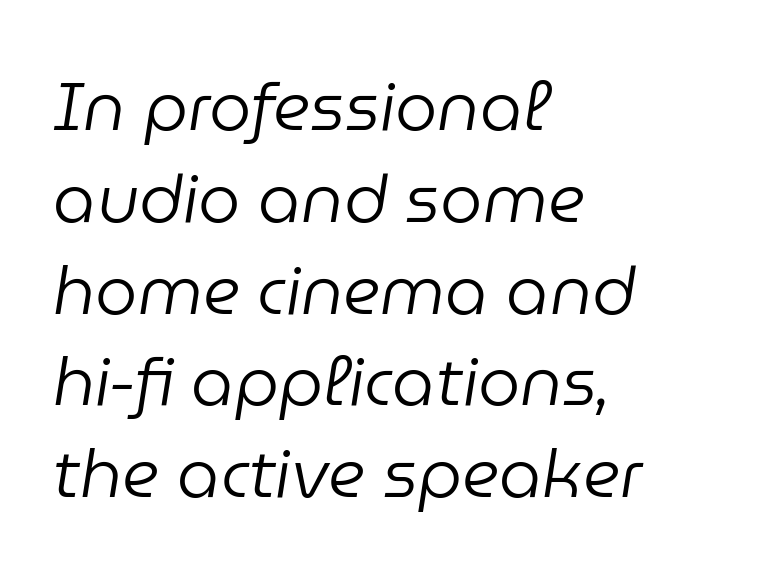
The letterforms sit shoulder to shoulder at normal distance. Where is the straight margin? On the left. Here the designer chose a conventional face with non-uniform glyph widths. The specimen omits any rule beneath the text block's lines. This is oblique type, the kind used for emphasis or titles.
